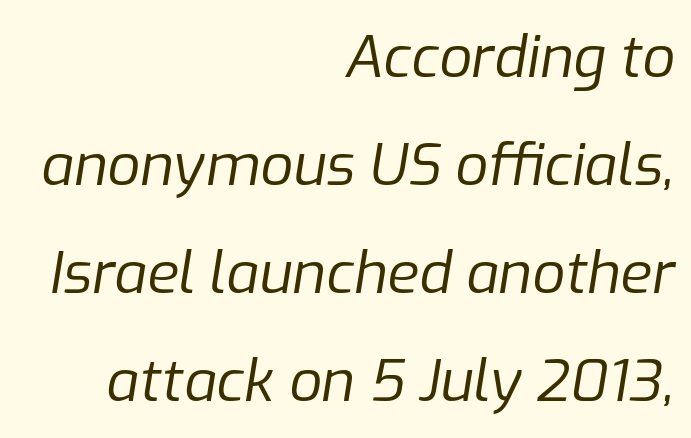
The gap between lines stays unmarked. The letterforms sit at book weight or below. It's the slanting kind of type. Every row of glyphs terminates at an identical x-position on the right. The rendering keeps characters at their native spacing. Note the varied advance widths — an 'i' is clearly narrower than an 'm'.
